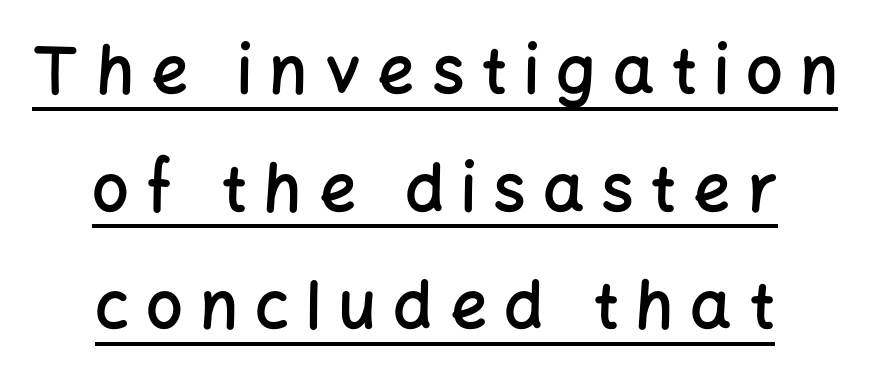
Q: Is the text bold? A: Semi-bold.
Q: Is the text italic (slanted)? A: No, it is upright.
Q: Is the typeface a serif or a sans-serif typeface? A: Sans-serif.
Q: Is the text underlined? A: Yes.
Q: How is the paragraph aligned? A: Centered.
Q: Is the spacing between letters normal or unusually wide? A: Unusually wide.
Q: Width (condensed, normal, or wide)? A: Normal.
Q: Stroke contrast? A: Low.
Q: x-height? A: Medium.
Q: Monospaced? A: No.
